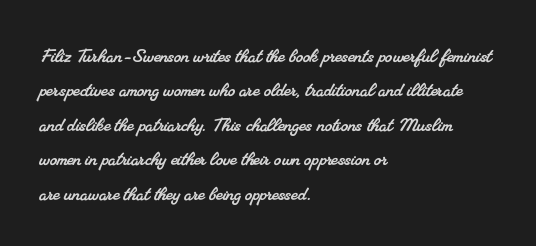
A clean baseline with only descenders dipping below it. Here the glyphs are tracked normally, forming tight word shapes. The typesetter chose a ragged-right arrangement here. Normally led — the rows are evenly, conventionally spaced.
